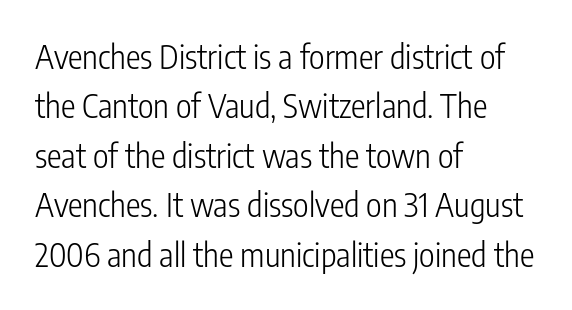
{"serif": "no", "italic": "no", "bold": "no", "weight": "light", "width": "condensed", "stroke_contrast": "low", "x_height": "medium", "monospaced": "no", "underline": "no", "align": "left", "line_spacing": "normal", "line_spacing_ratio": 1.5, "letter_spacing": "normal", "letter_spacing_em": 0.0, "glyph_px": 33}
